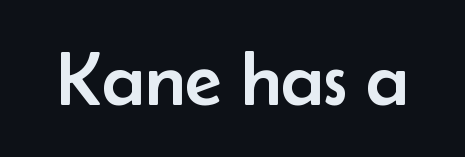
Q: Is the text italic (slanted)? A: No, it is upright.
Q: Is the typeface a serif or a sans-serif typeface? A: Sans-serif.
Q: Is the text underlined? A: No.
Q: Is the spacing between letters normal or unusually wide? A: Normal.
Q: Width (condensed, normal, or wide)? A: Normal.
Q: Stroke contrast? A: Low.
Q: x-height? A: Small.
Q: Monospaced? A: No.
